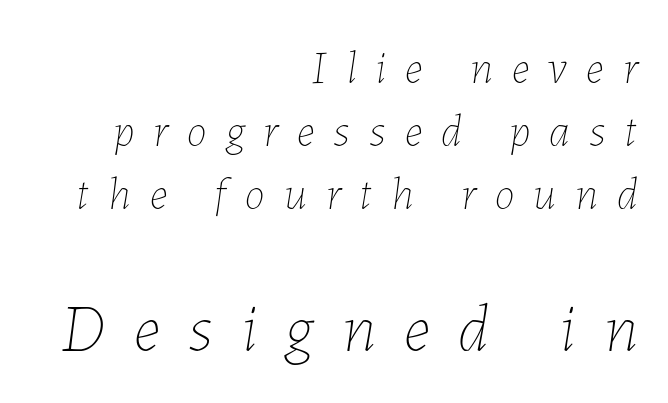
{"italic": "yes", "lean": "right", "slant_degrees": 7, "bold": "no", "weight": "thin", "width": "normal", "stroke_contrast": "low", "x_height": "medium", "monospaced": "no", "underline": "no", "align": "right", "line_spacing": "normal", "line_spacing_ratio": 1.4, "letter_spacing": "wide", "letter_spacing_em": 0.43, "larger_block": "second", "size_ratio": 1.49, "glyph_px": 67}
